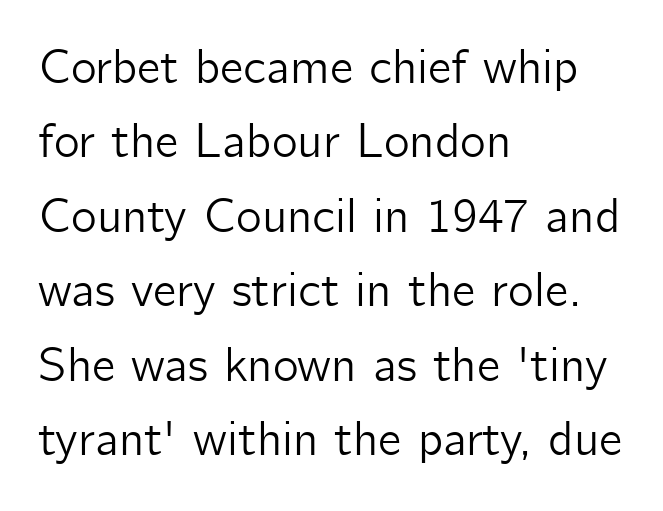
Is the letter spacing exaggerated? No — it looks like the ordinary default. The rendering uses natural spacing where letterforms have individual widths. Students, observe: this is what conventionally led text looks like. The type family on display is of the sans-serif kind. Which margin do the lines hug? The left one — the right edge is uneven. Italic? Not at all — the glyphs are vertical.
